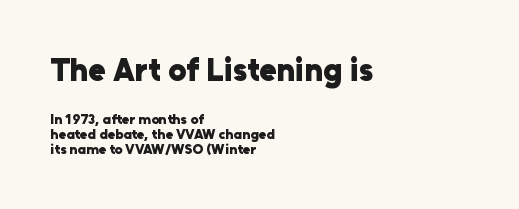
Q: Is the text bold? A: Yes.
Q: Is the text italic (slanted)? A: No, it is upright.
Q: Is the typeface a serif or a sans-serif typeface? A: Sans-serif.
Q: Is the text underlined? A: No.
Q: How is the paragraph aligned? A: Left-aligned.
Q: Is the spacing between letters normal or unusually wide? A: Normal.
Q: Is the spacing between lines tight, normal or loose? A: Tight.
Q: Which block of text is set in a larger size, the first (top) or the second (bottom)? A: The first (top) one.
Q: Width (condensed, normal, or wide)? A: Normal.
Q: Stroke contrast? A: Low.
Q: x-height? A: Medium.
Q: Monospaced? A: No.
